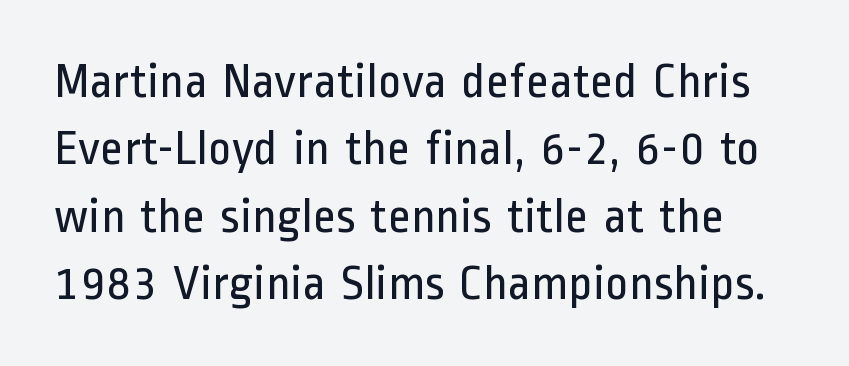
Each row of text sits above clean, open space. Examine the stroke ends and you'll find no serifs. Is there much room between lines? A standard amount, neither cramped nor airy. Posture: upright roman. The passage shown is typed in a proportional face where columns would drift. Is this a heavy cut? Hardly; it is regular or lighter.
